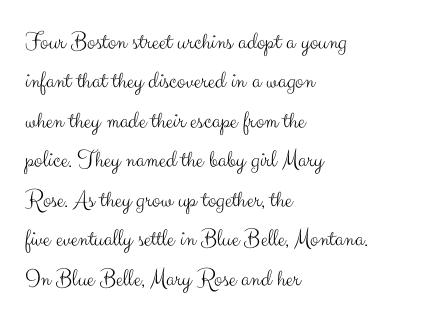
The image shows 25 px text type; set left-aligned, normal line spacing (1.58x), normal letter spacing, not underlined.
